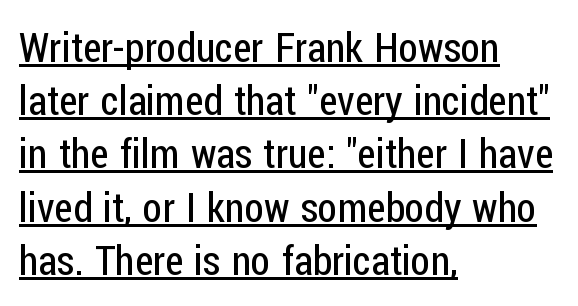
The image shows 40 px regular-weight, condensed sans-serif type, upright; set left-aligned, normal line spacing (1.33x), normal letter spacing, underlined; low stroke contrast and a medium x-height.
